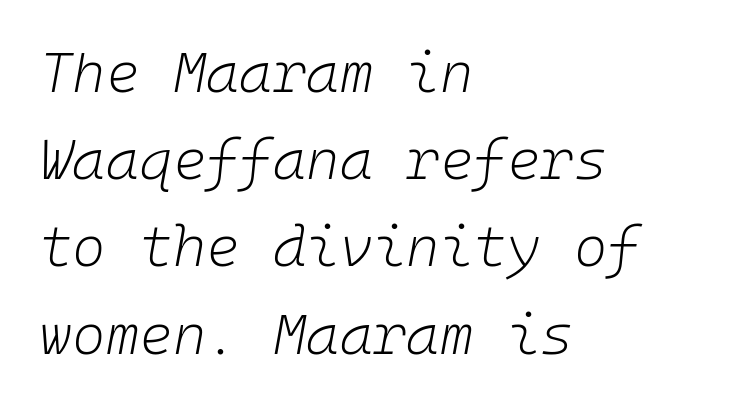
The rendering uses typewriter-style spacing with identical character cells. Here the glyphs are tracked normally, forming tight word shapes. Each row of text sits above clean, open space. The rendering uses a moderate line-height, typical for paragraphs.
